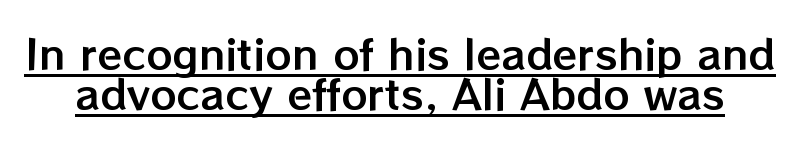
{"italic": "no", "width": "normal", "stroke_contrast": "low", "x_height": "medium", "monospaced": "no", "underline": "yes", "line_spacing": "tight", "line_spacing_ratio": 0.97, "letter_spacing": "normal", "letter_spacing_em": 0.0, "glyph_px": 41}
